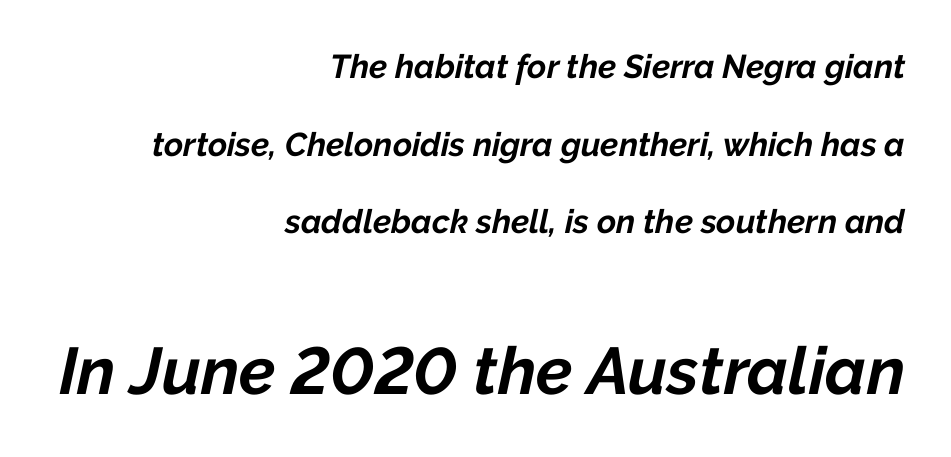
{"italic": "yes", "lean": "right", "slant_degrees": 12, "bold": "yes", "weight": "bold", "width": "normal", "stroke_contrast": "low", "x_height": "medium", "monospaced": "no", "underline": "no", "align": "right", "line_spacing": "loose", "line_spacing_ratio": 2.35, "letter_spacing": "normal", "letter_spacing_em": 0.0, "larger_block": "second", "size_ratio": 2.0, "glyph_px": 66}
